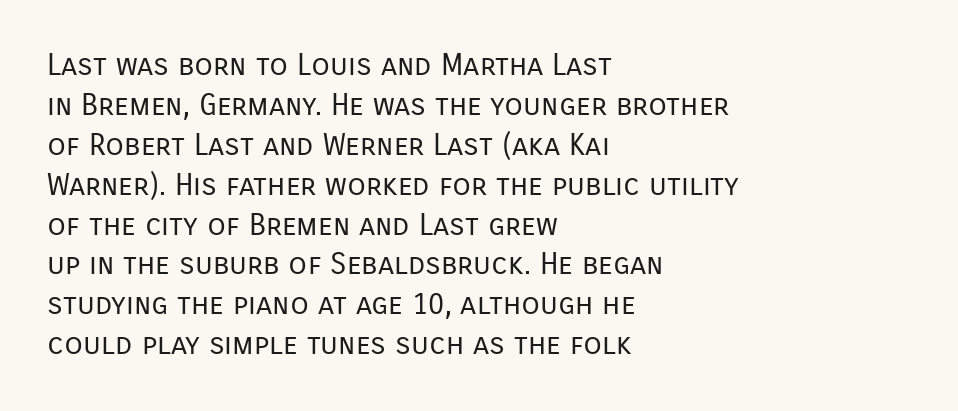
The image shows 30 px regular-weight sans-serif type, upright; set left-aligned, normal line spacing (1.33x), normal letter spacing, not underlined; low stroke contrast and a medium x-height.
